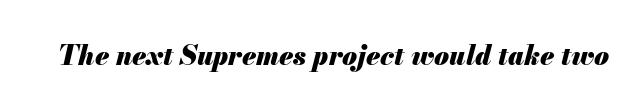
The image shows 27 px bold type, italic (leaning right); set normal letter spacing, not underlined.
